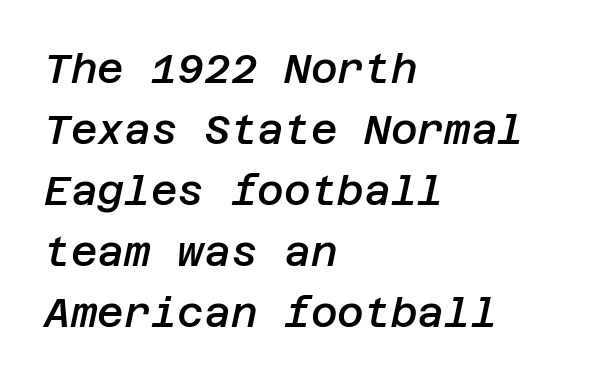
The image shows 41 px semibold type, italic (leaning right); set left-aligned, normal line spacing (1.49x), normal letter spacing, not underlined; low stroke contrast and a large x-height.
